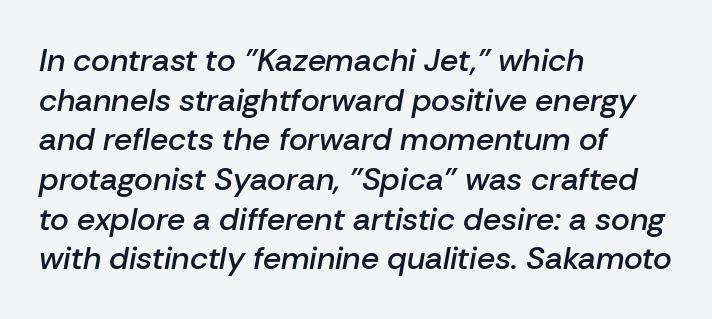
The image shows 32 px semibold type, italic (leaning right); set left-aligned, line spacing 1.24x, normal letter spacing, not underlined; low stroke contrast and a medium x-height.
